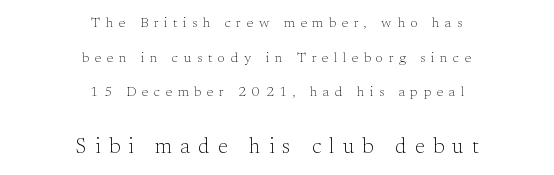
Quick note: underline off. Italic? Not at all — the glyphs are vertical. The second block has been scaled up relative to the first. Caption: face not bold, strokes unweighted. Widely set lines give the paragraph a tall, airy silhouette.
